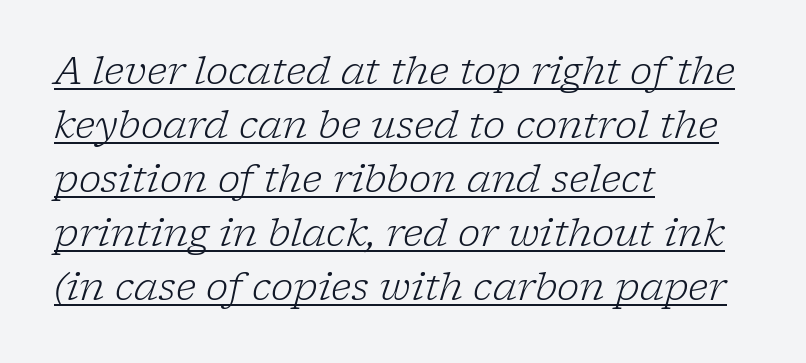
The image shows 38 px light serif type, italic (leaning right); set left-aligned, normal line spacing (1.42x), normal letter spacing, underlined; low stroke contrast and a medium x-height.
